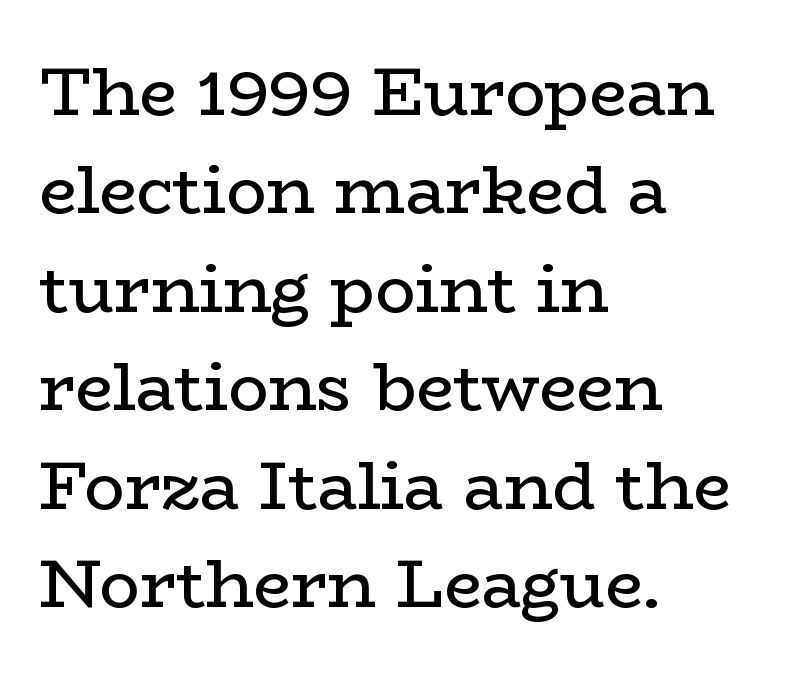
{"serif": "yes", "italic": "no", "bold": "no", "weight": "regular", "width": "wide", "stroke_contrast": "low", "x_height": "medium", "monospaced": "no", "underline": "no", "align": "left", "line_spacing": "normal", "line_spacing_ratio": 1.47, "letter_spacing": "normal", "letter_spacing_em": 0.0, "glyph_px": 67}
